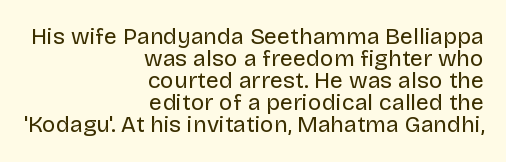
Tightly led — the rows are bunched. Letter spacing: default. The paragraph has a hard right edge and a soft left edge. Think standard paragraph weight, or any step lighter than that.
